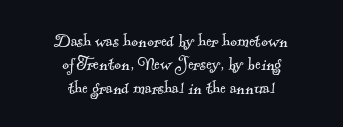
The image shows 21 px text type; set centered, tight line spacing (1.11x), normal letter spacing, not underlined.
